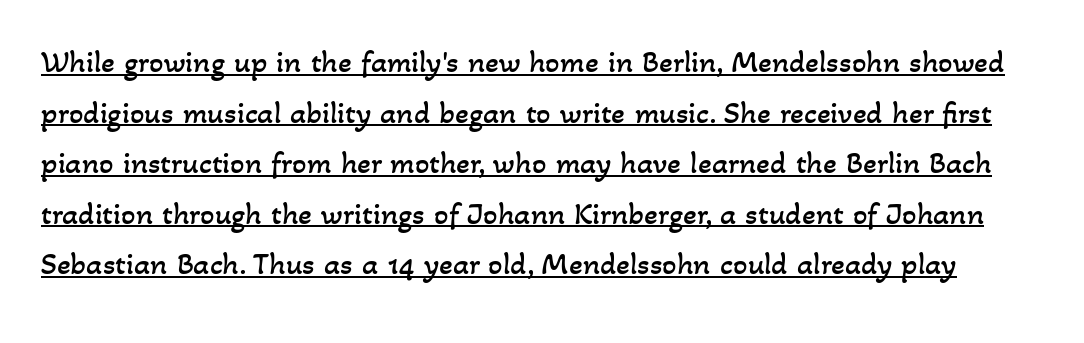
The image shows 32 px regular-weight type; set normal line spacing (1.58x), normal letter spacing, underlined; low stroke contrast and a small x-height.
